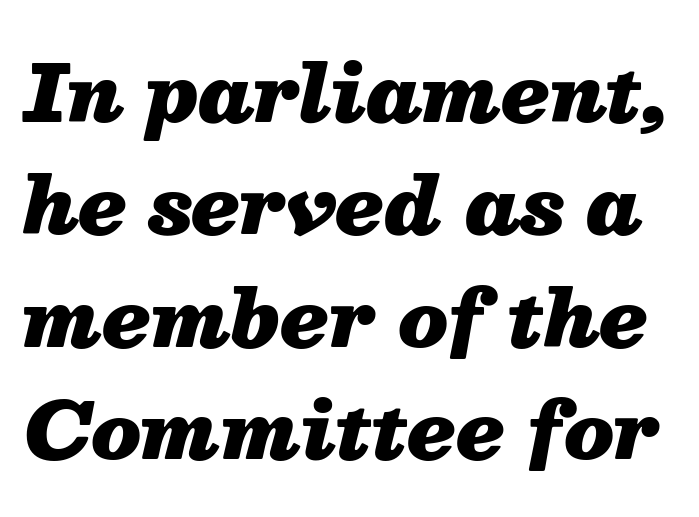
{"italic": "yes", "lean": "right", "slant_degrees": 13, "bold": "yes", "weight": "heavy", "width": "normal", "stroke_contrast": "medium", "x_height": "medium", "monospaced": "no", "underline": "no", "line_spacing": "normal", "line_spacing_ratio": 1.44, "letter_spacing": "normal", "letter_spacing_em": 0.0, "glyph_px": 78}
